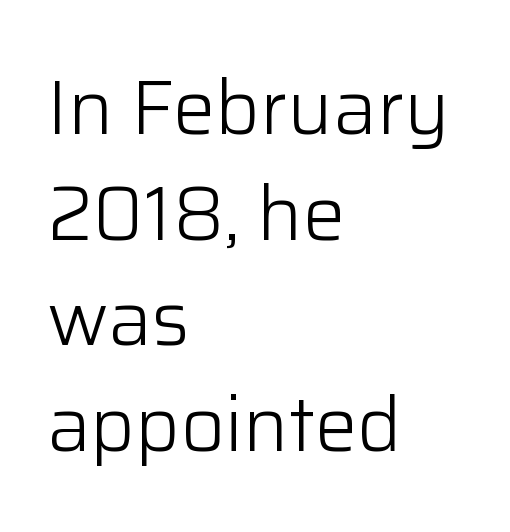
Check under the words: just untouched page. Note the varied advance widths — an 'i' is clearly narrower than an 'm'. Words appear dense and cohesive because spacing is normal. The characters display no serif detailing; their extremities are plain. This is the regular roman posture of the typeface. The passage is arranged the way most books set body copy — flush left.
